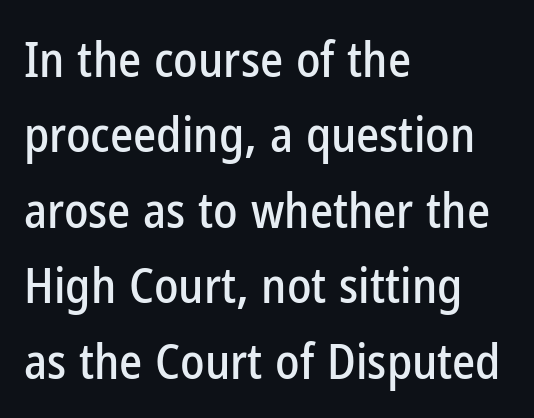
All the whitespace from short lines collects on the right. What kind of face is this? One without serifs — a sans. Every character sits straight up, as roman type does. Varying glyph widths throughout — classic text-font behaviour. In terms of leading, this rendering sits right in the middle.
